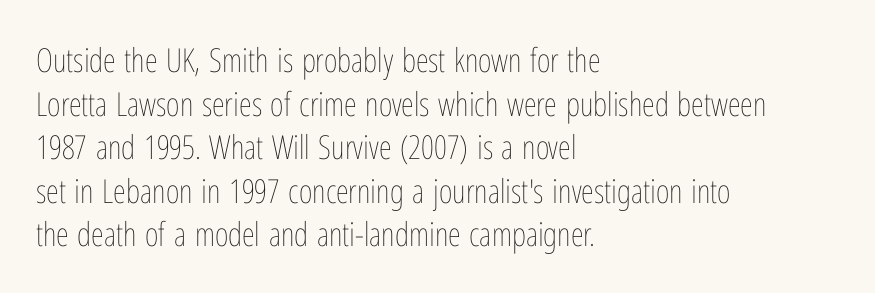
{"italic": "no", "bold": "no", "weight": "thin", "width": "condensed", "stroke_contrast": "low", "x_height": "medium", "monospaced": "no", "underline": "no", "align": "left", "line_spacing": "normal", "line_spacing_ratio": 1.32, "letter_spacing": "normal", "letter_spacing_em": 0.0, "glyph_px": 33}
